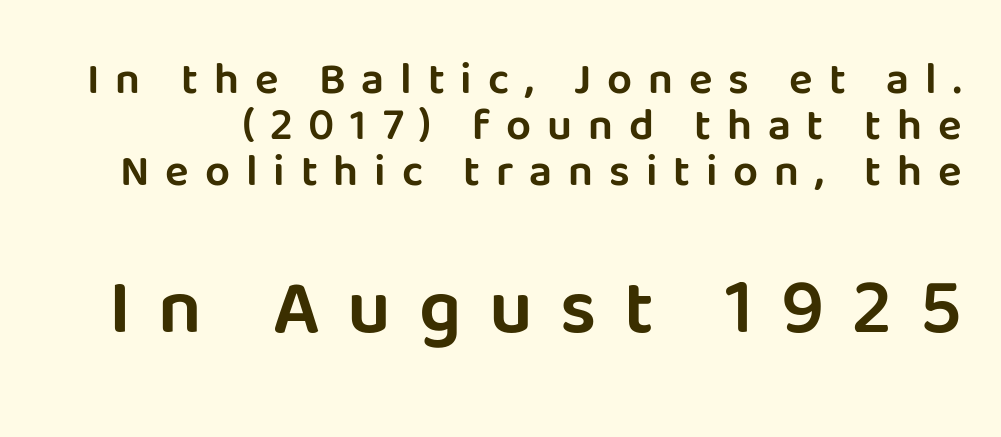
The image shows 77 px sans-serif type, upright; set tight line spacing (1.05x), unusually wide letter spacing (+0.36 em), not underlined; the second (bottom) block is 1.75x larger; low stroke contrast and a large x-height.
